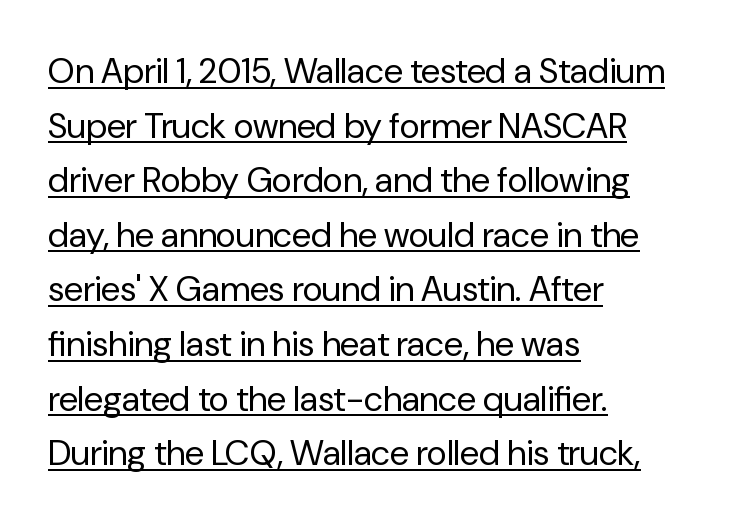
{"serif": "no", "italic": "no", "bold": "no", "weight": "regular", "width": "normal", "stroke_contrast": "low", "x_height": "medium", "monospaced": "no", "underline": "yes", "align": "left", "line_spacing": "normal", "line_spacing_ratio": 1.56, "letter_spacing": "normal", "letter_spacing_em": 0.0, "glyph_px": 35}
